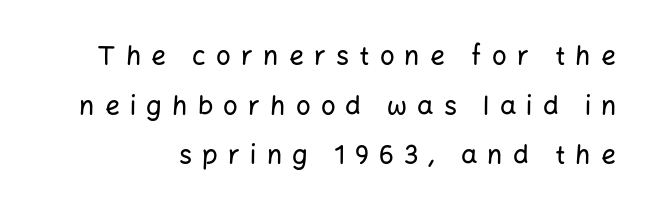
The image shows 26 px text type, upright; set loose line spacing (1.91x), unusually wide letter spacing (+0.39 em), not underlined.
